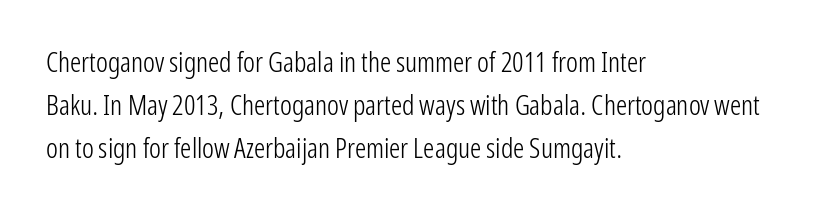
The rows are spaced the way most documents space them. The words here are not underlined. Each letter's strokes conclude bluntly, with no projecting serifs. Quick note: not italic, upright. The lines are quadded left.
